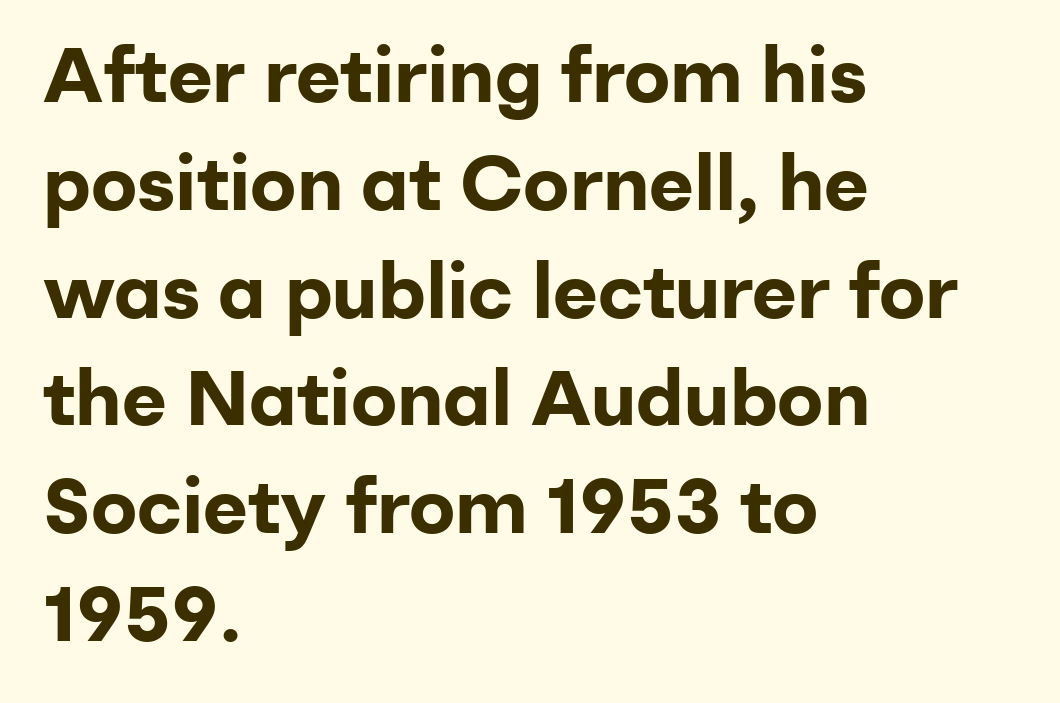
A typesetter would call this proportional, since set widths differ per character. Grotesque or geometric, the face here clearly has no serifs. The characters look thick and weighty, a clear bold. The rag falls on the right side of this text block. Upright lettering throughout.
